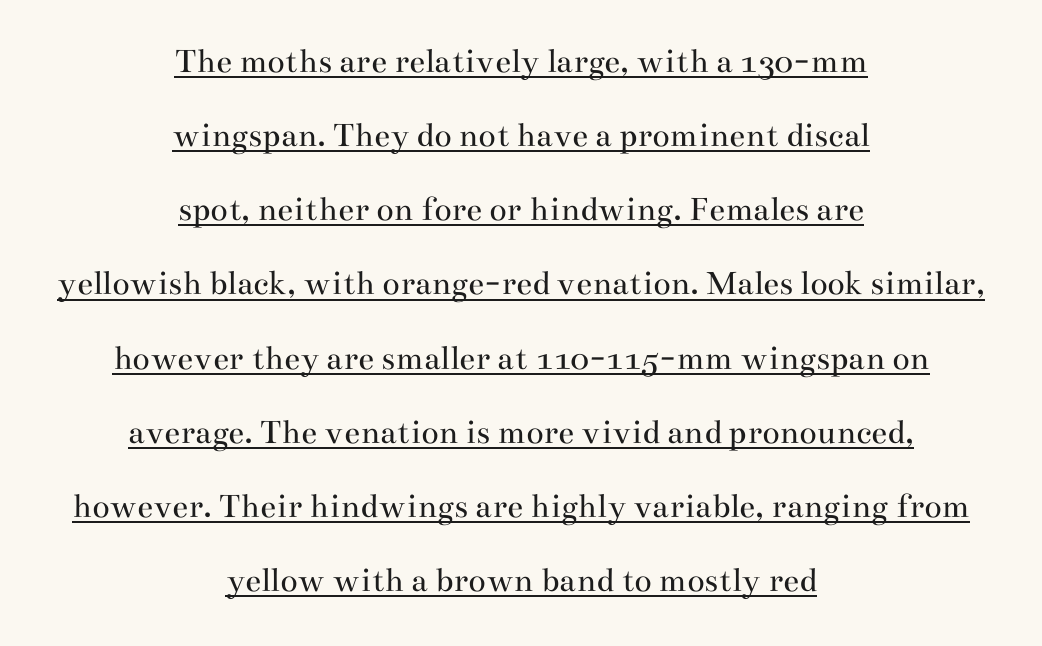
Q: Is the text bold? A: No.
Q: Is the text italic (slanted)? A: No, it is upright.
Q: Is the typeface a serif or a sans-serif typeface? A: Serif.
Q: Is the text underlined? A: Yes.
Q: How is the paragraph aligned? A: Centered.
Q: Is the spacing between letters normal or unusually wide? A: Normal.
Q: Is the spacing between lines tight, normal or loose? A: Loose.
Q: Width (condensed, normal, or wide)? A: Wide.
Q: Stroke contrast? A: Medium.
Q: x-height? A: Small.
Q: Monospaced? A: No.
